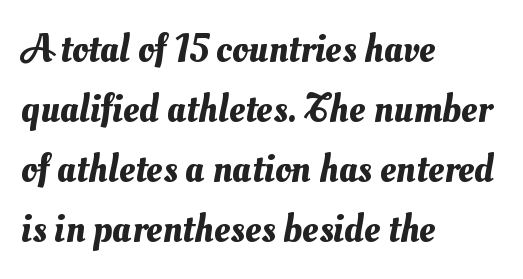
Leading matches the norm, producing a regular column. The lines in this sample share a left origin and differ only in where they stop. Think of a printed novel: that variable character pitch is what you see here. Check the space under the baseline: it is left empty.
